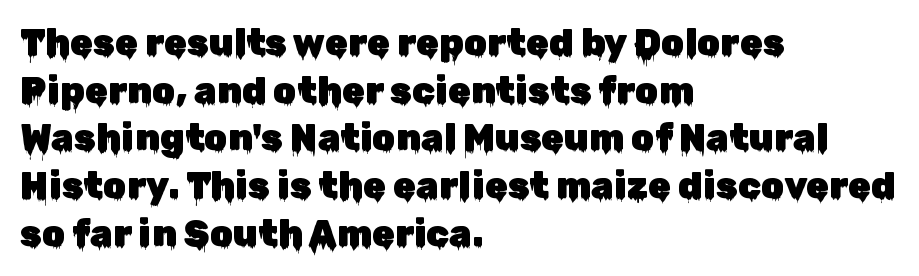
Baseline-to-baseline distance is the conventional proportion of letter height. The compositor pushed each line to the left boundary. The typography opts for an upright posture over an oblique one. A typesetter would call this proportional, since set widths differ per character. The space beneath each line is pristine and unruled. Unlike a traditional serif, this face leaves its strokes unadorned.
